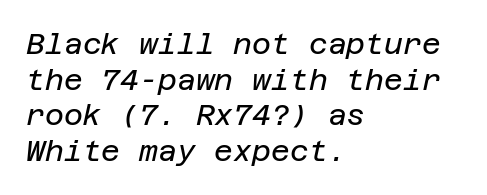
The letterforms sit at book weight or below. Quick note: underline off. Between one letter and the next there's only the usual sliver of space. Every character sits at an angle, as italics do. Is the block centered? No — it sits flush against the left margin.
